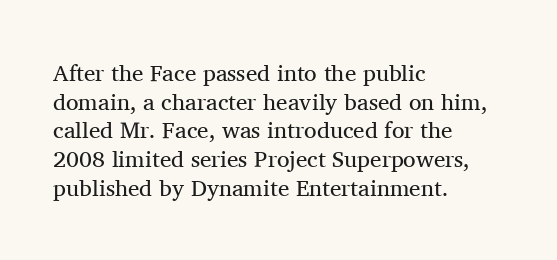
The image shows 23 px text type, upright; set left-aligned, normal line spacing (1.25x), normal letter spacing, not underlined.
